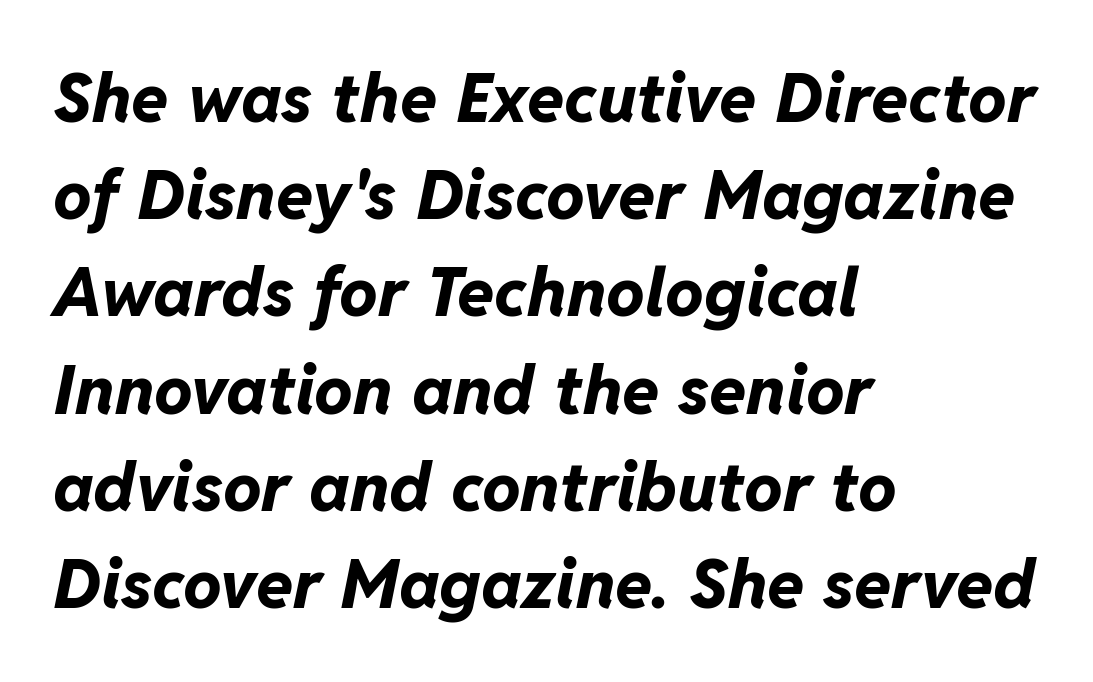
{"italic": "yes", "lean": "right", "slant_degrees": 11, "bold": "yes", "weight": "bold", "width": "normal", "stroke_contrast": "low", "x_height": "medium", "monospaced": "no", "underline": "no", "align": "left", "line_spacing": "normal", "line_spacing_ratio": 1.43, "letter_spacing": "normal", "letter_spacing_em": 0.0, "glyph_px": 68}
